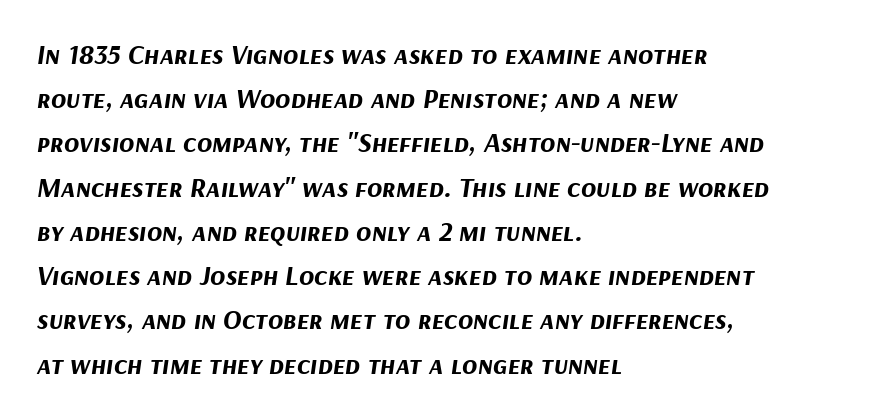
{"italic": "yes", "lean": "right", "slant_degrees": 9, "bold": "yes", "weight": "bold", "width": "normal", "stroke_contrast": "medium", "x_height": "medium", "monospaced": "no", "underline": "no", "align": "left", "line_spacing": "normal", "line_spacing_ratio": 1.58, "letter_spacing": "normal", "letter_spacing_em": 0.0, "glyph_px": 28}
